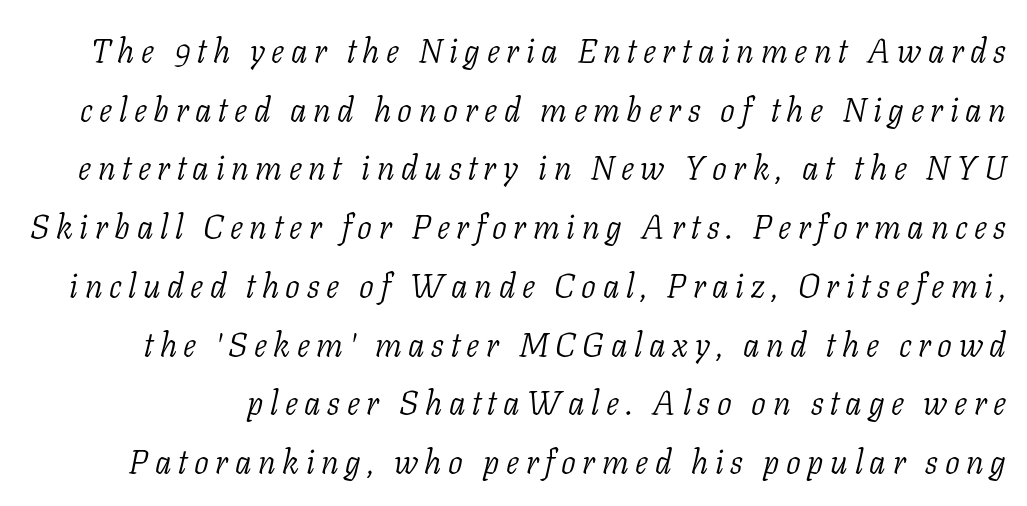
{"serif": "yes", "italic": "yes", "lean": "right", "slant_degrees": 11, "bold": "no", "weight": "light", "width": "normal", "stroke_contrast": "low", "x_height": "medium", "monospaced": "no", "underline": "no", "line_spacing_ratio": 1.78, "letter_spacing": "wide", "letter_spacing_em": 0.2, "glyph_px": 33}
